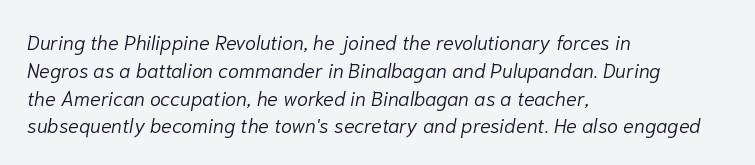
{"italic": "yes", "lean": "right", "slant_degrees": 10, "bold": "no", "underline": "no", "align": "left", "line_spacing": "normal", "line_spacing_ratio": 1.39, "letter_spacing": "normal", "letter_spacing_em": 0.0, "glyph_px": 20}
